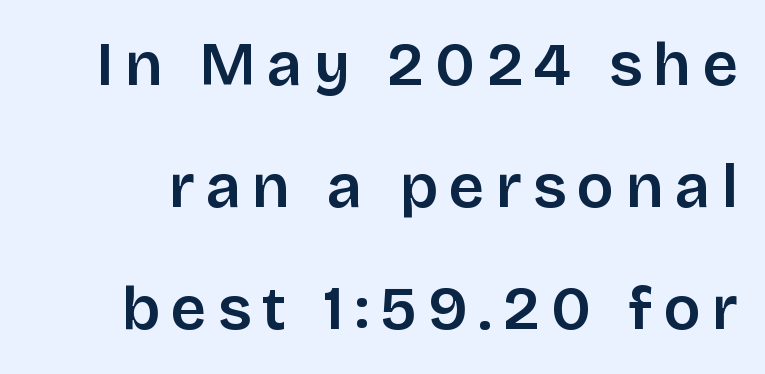
{"serif": "no", "italic": "no", "width": "normal", "stroke_contrast": "low", "x_height": "large", "monospaced": "no", "underline": "no", "line_spacing": "loose", "line_spacing_ratio": 1.97, "glyph_px": 62}
